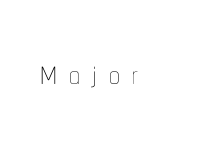
The image shows 43 px thin, condensed type, upright; set unusually wide letter spacing (+0.28 em), not underlined; low stroke contrast and a medium x-height.
